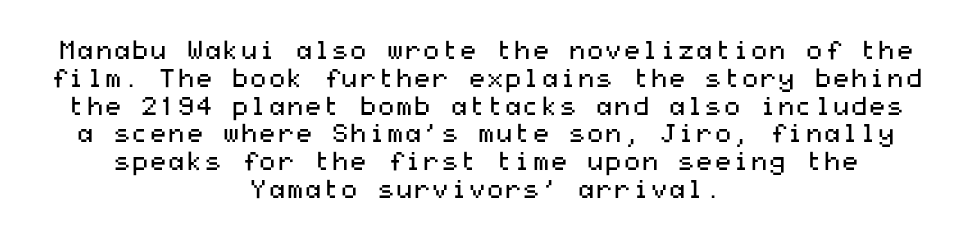
Q: Is the text bold? A: No.
Q: Is the text italic (slanted)? A: No, it is upright.
Q: Is the text underlined? A: No.
Q: How is the paragraph aligned? A: Centered.
Q: Is the spacing between letters normal or unusually wide? A: Normal.
Q: Is the spacing between lines tight, normal or loose? A: Tight.
